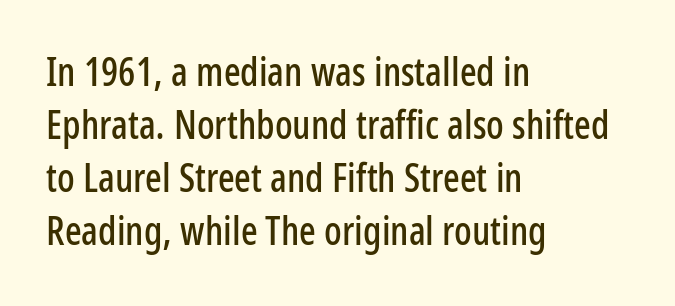
{"serif": "no", "italic": "no", "width": "condensed", "stroke_contrast": "low", "x_height": "medium", "monospaced": "no", "underline": "no", "align": "left", "line_spacing": "normal", "line_spacing_ratio": 1.36, "letter_spacing": "normal", "letter_spacing_em": 0.0, "glyph_px": 39}
